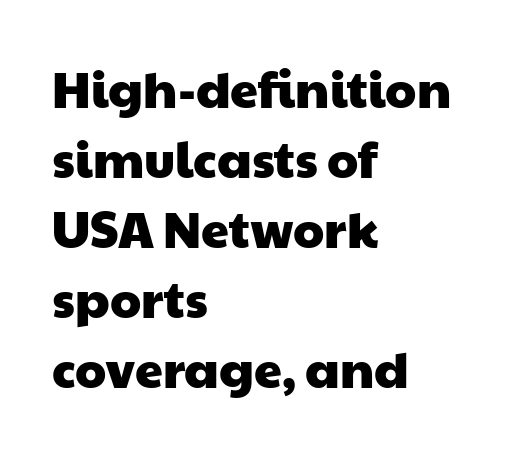
The image shows 50 px wide sans-serif type; set left-aligned, normal line spacing (1.4x), normal letter spacing, not underlined; low stroke contrast and a medium x-height.
